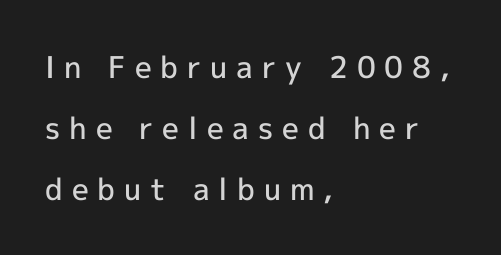
The image shows 30 px semibold sans-serif type, upright; set left-aligned, loose line spacing (2.03x), unusually wide letter spacing (+0.3 em), not underlined; a medium x-height.
